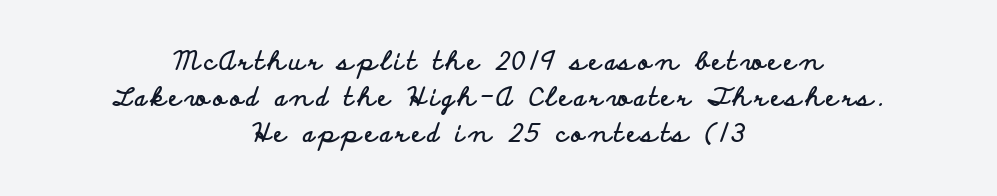
Q: Is the text bold? A: Yes.
Q: Is the text italic (slanted)? A: Yes.
Q: Is the text underlined? A: No.
Q: How is the paragraph aligned? A: Centered.
Q: Is the spacing between lines tight, normal or loose? A: Normal.
